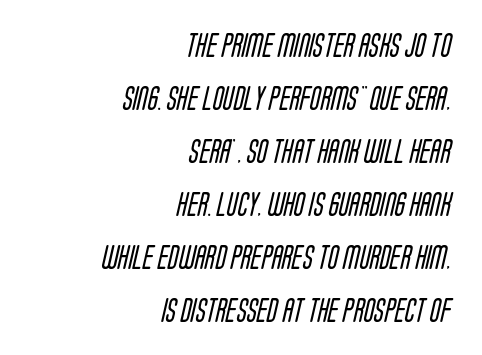
A typesetter would call this zero additional tracking. A clean baseline with only descenders dipping below it. This sample trades compactness for vertical openness between lines. Each stroke keeps to a modest, everyday thickness or less. Teacher's note: observe the even right margin — that is flush-right alignment.
